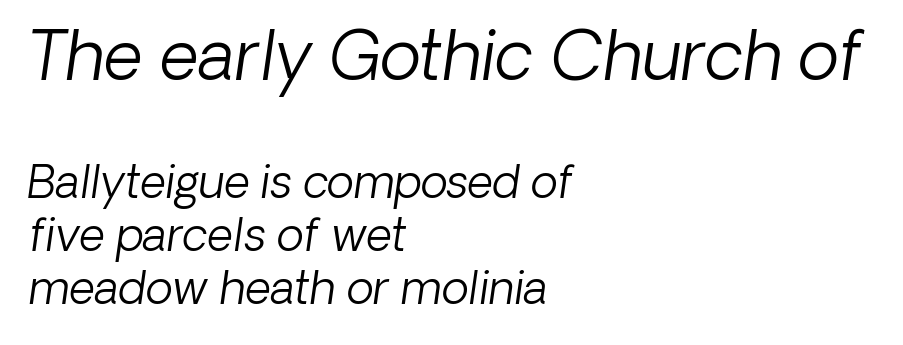
The typeface has the unassuming heft of standard copy or less. The line texture is even and compact thanks to regular tracking. Type size steps down from the first block to the second. This sample has the flowing, uneven cadence of proportional lettering.
